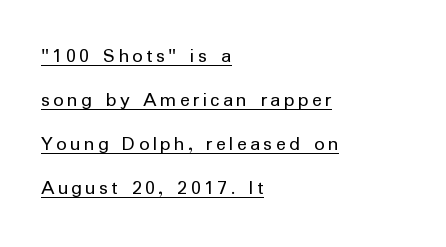
{"italic": "no", "bold": "no", "underline": "yes", "align": "left", "line_spacing": "loose", "line_spacing_ratio": 2.1, "glyph_px": 21}
